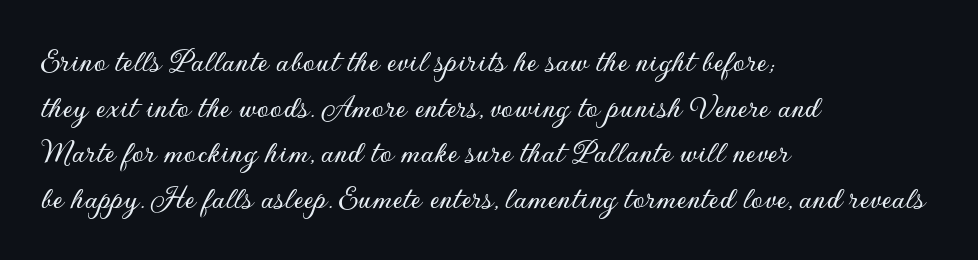
{"serif": "no", "width": "normal", "stroke_contrast": "low", "x_height": "small", "monospaced": "no", "underline": "no", "align": "left", "line_spacing": "normal", "line_spacing_ratio": 1.34, "letter_spacing": "normal", "letter_spacing_em": 0.0, "glyph_px": 34}
